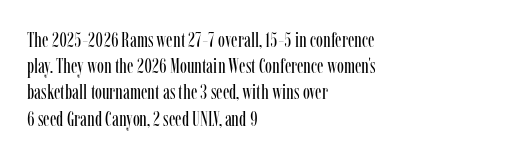
{"italic": "no", "bold": "no", "underline": "no", "align": "left", "line_spacing": "normal", "line_spacing_ratio": 1.25, "letter_spacing": "normal", "letter_spacing_em": 0.0, "glyph_px": 21}
